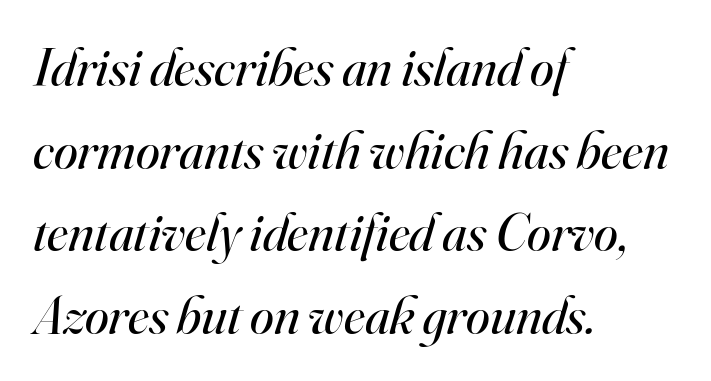
The image shows 54 px regular-weight serif type, italic (leaning right); set left-aligned, normal line spacing (1.53x), normal letter spacing, not underlined; high stroke contrast and a small x-height.
